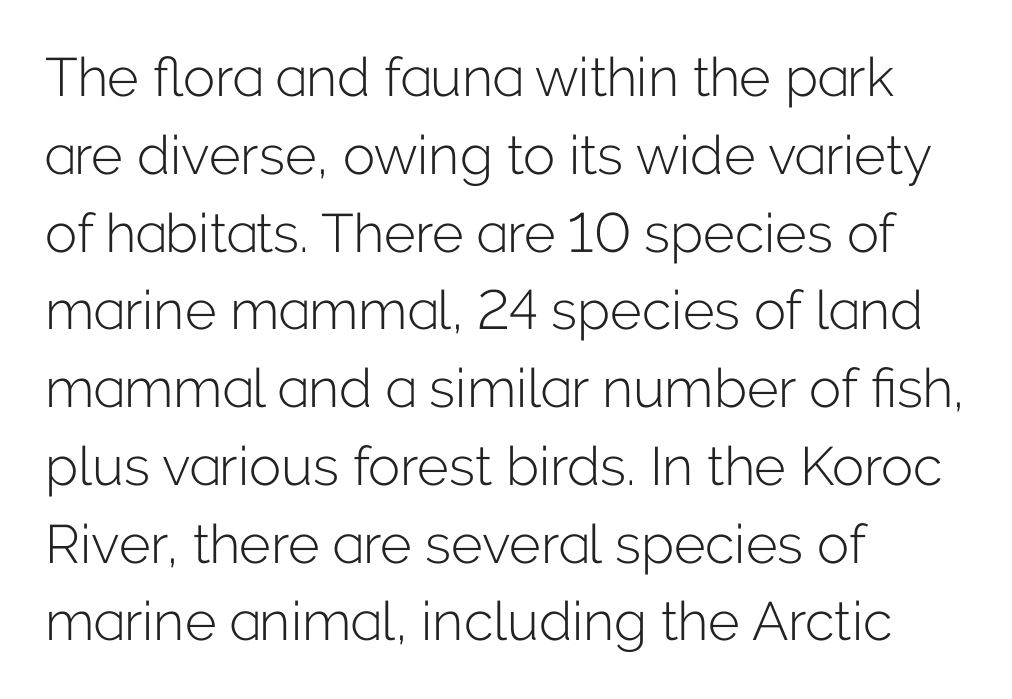
The image shows 54 px light sans-serif type, upright; set left-aligned, normal line spacing (1.44x), normal letter spacing, not underlined; low stroke contrast and a medium x-height.
